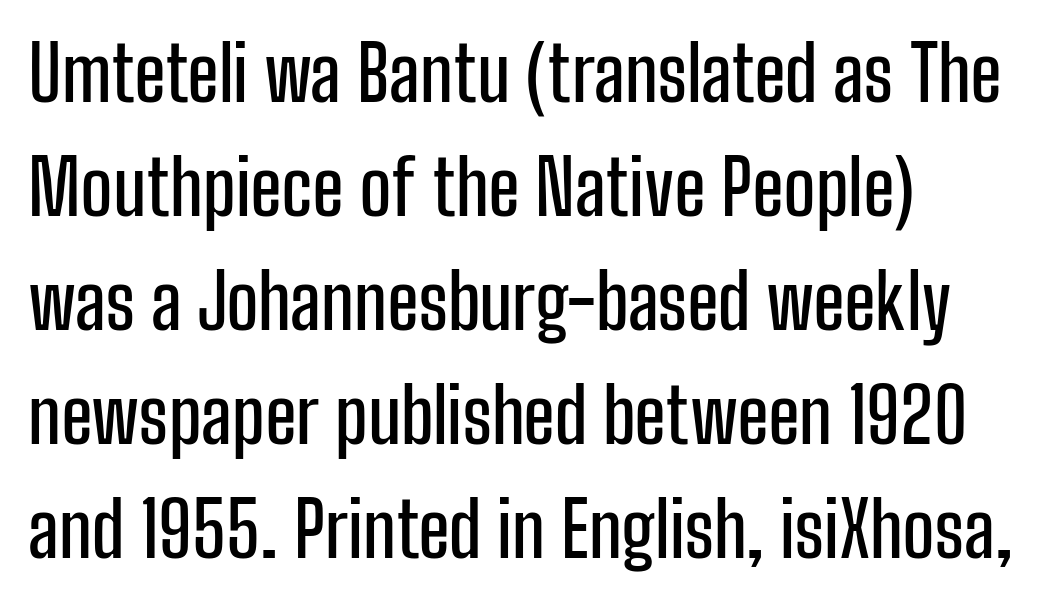
The image shows 75 px condensed sans-serif type, upright; set left-aligned, normal line spacing (1.52x), normal letter spacing, not underlined; low stroke contrast and a medium x-height.
